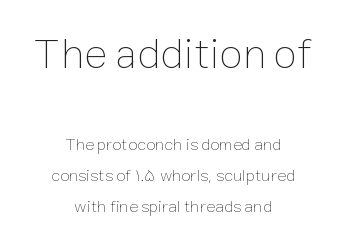
The image shows 43 px thin type, upright; set centered, line spacing 1.83x, normal letter spacing, not underlined; the first (top) block is 2.53x larger; low stroke contrast and a medium x-height.
